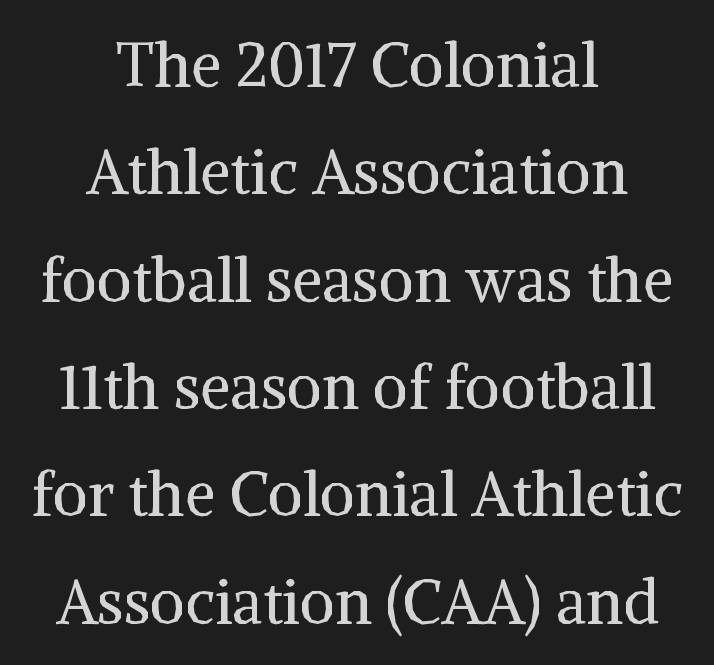
A quiet, ordinary-to-light weight characterises the typeface. Varying glyph widths throughout — classic text-font behaviour. Type style note: has serifs. This sample uses an upright cut, with every glyph sitting square on the baseline. Compared with typical body copy, the letter spacing here is the same.
